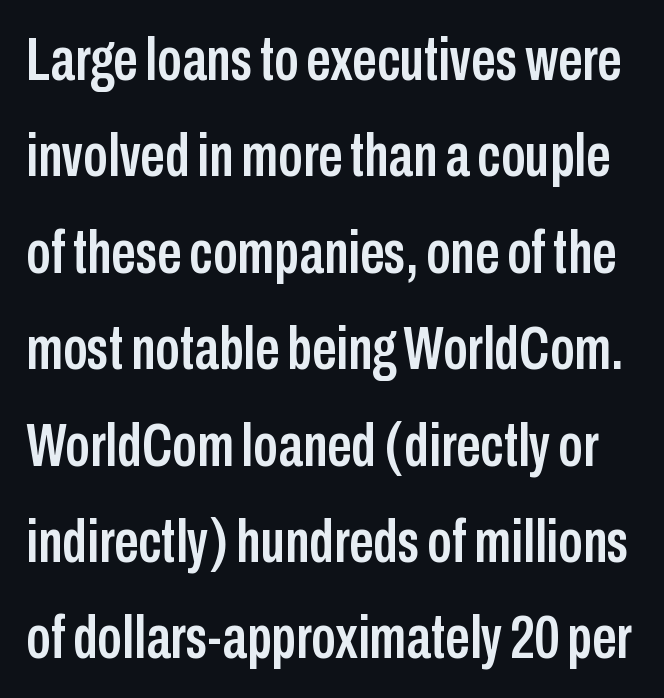
The image shows 61 px condensed sans-serif type, upright; set normal line spacing (1.58x), normal letter spacing, not underlined; low stroke contrast and a medium x-height.
